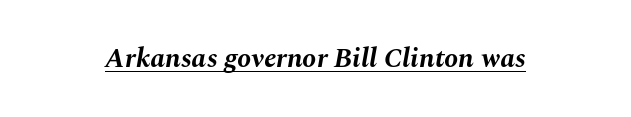
Q: Is the text bold? A: Yes.
Q: Is the text italic (slanted)? A: Yes, it leans right by about 10 degrees.
Q: Is the text underlined? A: Yes.
Q: Is the spacing between letters normal or unusually wide? A: Normal.
Q: Width (condensed, normal, or wide)? A: Normal.
Q: Stroke contrast? A: Medium.
Q: x-height? A: Medium.
Q: Monospaced? A: No.
